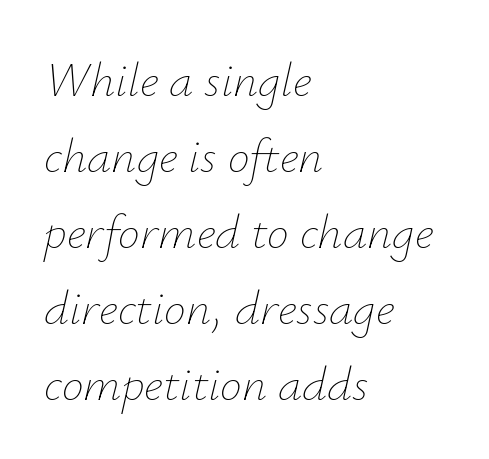
The image shows 49 px thin type, italic (leaning right); set left-aligned, normal line spacing (1.55x), normal letter spacing, not underlined; low stroke contrast and a small x-height.
